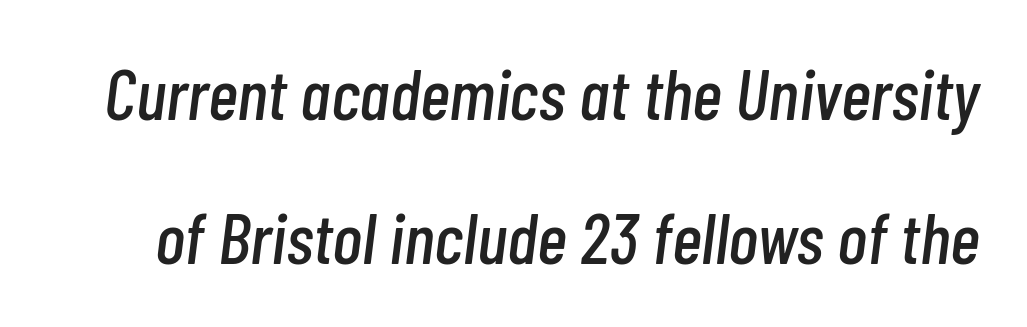
The image shows 72 px condensed type, italic (leaning right); set loose line spacing (2.0x), normal letter spacing, not underlined; low stroke contrast and a medium x-height.
